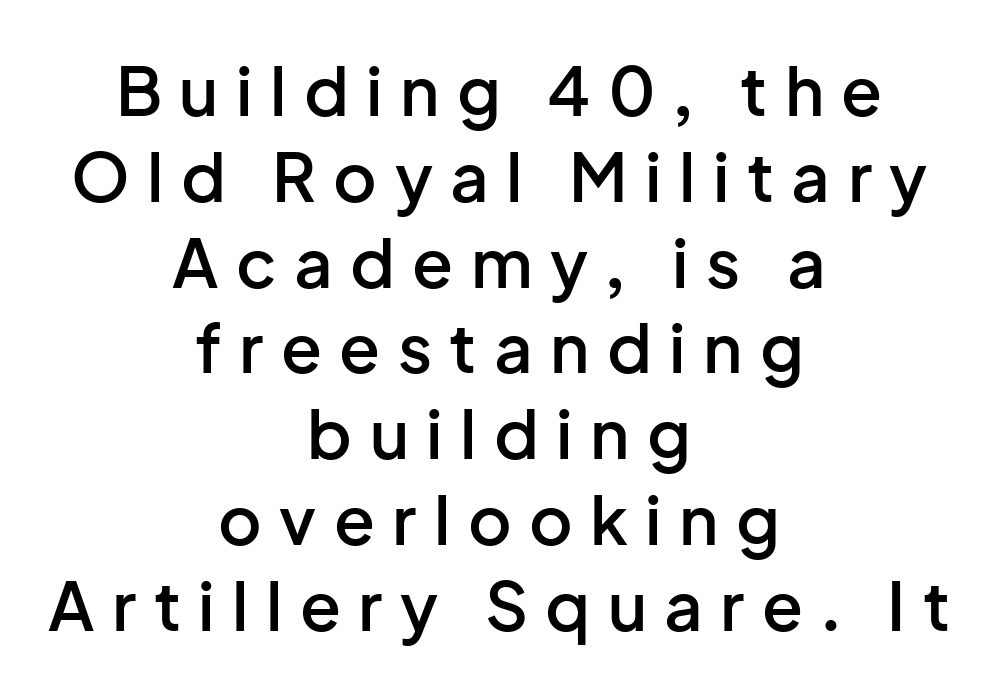
Is the letter spacing exaggerated? Yes — the characters are pushed far apart. You could not count columns in this text — the font is proportionally spaced. Line starts and ends both wander, symmetrically. Clear beneath every line of the passage.
